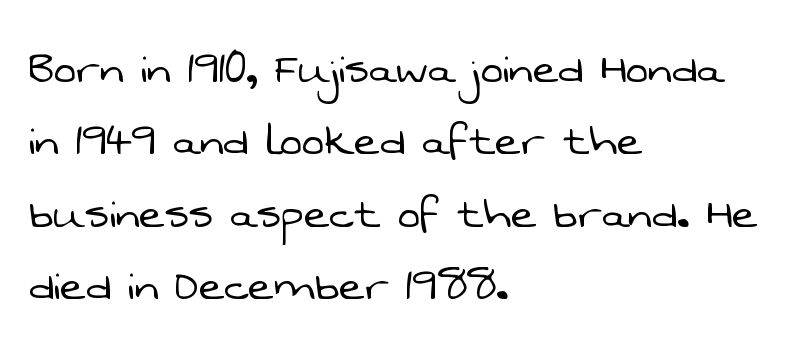
The strokes are not fattened; the text isn't bold. Type style note: lacks serifs. This sample has the flowing, uneven cadence of proportional lettering. The area under the type is left untouched. Horizontal bands of white between lines are of average thickness. The lines are quadded left.
